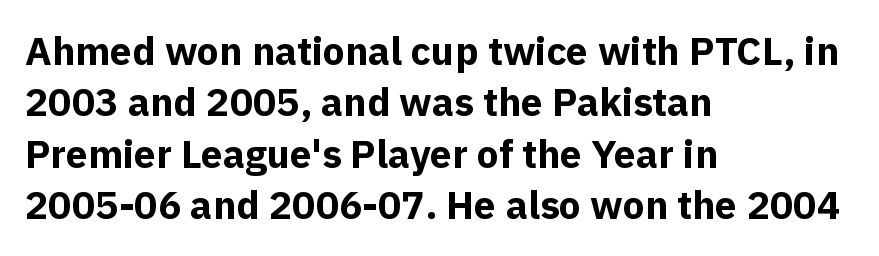
Q: Is the text bold? A: Yes.
Q: Is the text italic (slanted)? A: No, it is upright.
Q: Is the typeface a serif or a sans-serif typeface? A: Sans-serif.
Q: Is the text underlined? A: No.
Q: How is the paragraph aligned? A: Left-aligned.
Q: Is the spacing between letters normal or unusually wide? A: Normal.
Q: Is the spacing between lines tight, normal or loose? A: Normal.
Q: Width (condensed, normal, or wide)? A: Normal.
Q: x-height? A: Medium.
Q: Monospaced? A: No.
